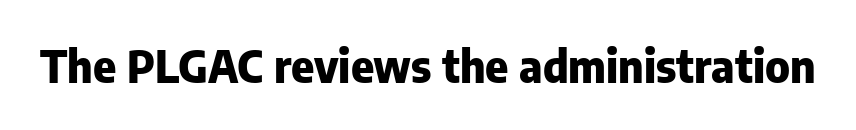
Q: Is the text bold? A: Yes.
Q: Is the text italic (slanted)? A: No, it is upright.
Q: Is the typeface a serif or a sans-serif typeface? A: Sans-serif.
Q: Is the text underlined? A: No.
Q: Is the spacing between letters normal or unusually wide? A: Normal.
Q: Width (condensed, normal, or wide)? A: Normal.
Q: Stroke contrast? A: Low.
Q: x-height? A: Medium.
Q: Monospaced? A: No.
